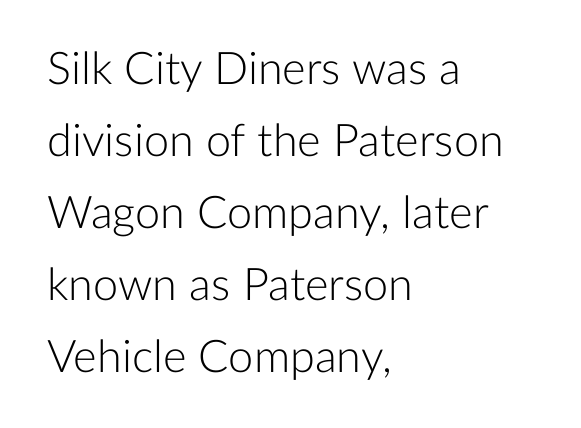
Evenly set lines give the paragraph a standard silhouette. Type without underlining. You can tell from the bare stems that sans-serif type was used. Notice how the passage keeps a crisp vertical edge on the left only. Letter spacing: default. When letters stand straight like this, we call the style roman or upright.
